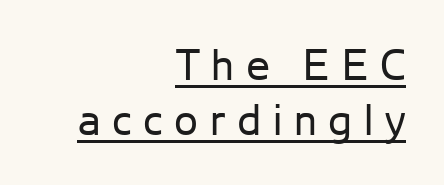
The image shows 43 px regular-weight sans-serif type, upright; set right-aligned, normal line spacing (1.29x), unusually wide letter spacing (+0.27 em), underlined; low stroke contrast and a medium x-height.
